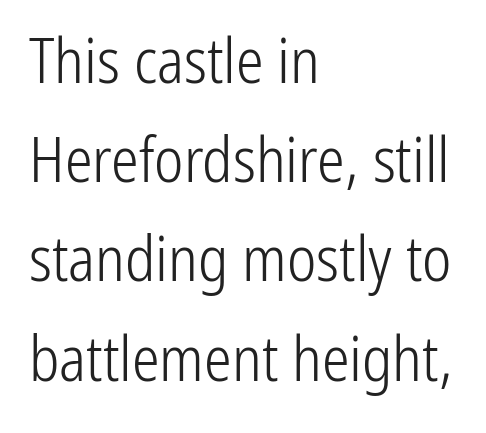
If you drew a line through each stem, it would be perfectly vertical. Stroke thickness stays within the range of a standard reading face or lighter. Short note: letters normally spaced. Layout note: lines flush left.
